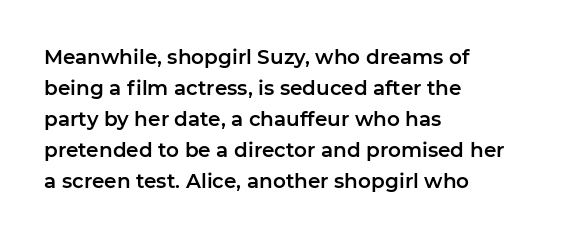
The image shows 20 px text type, upright; set left-aligned, normal line spacing (1.55x), normal letter spacing, not underlined.
